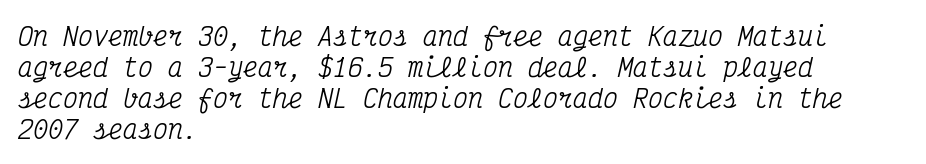
{"italic": "yes", "lean": "right", "slant_degrees": 12, "underline": "no", "align": "left", "line_spacing_ratio": 1.24, "letter_spacing": "normal", "letter_spacing_em": 0.0, "glyph_px": 25}
